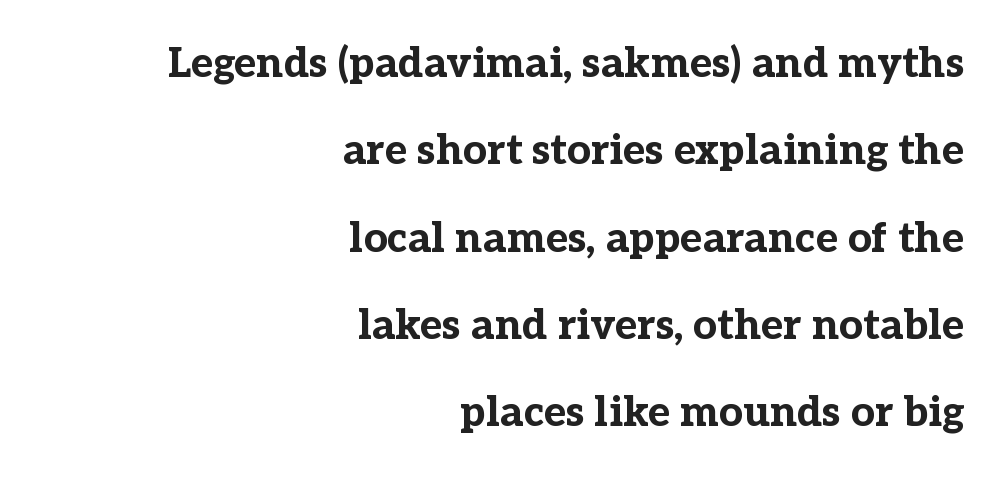
{"serif": "yes", "italic": "no", "bold": "yes", "weight": "bold", "width": "normal", "stroke_contrast": "low", "x_height": "medium", "monospaced": "no", "underline": "no", "align": "right", "line_spacing": "loose", "line_spacing_ratio": 2.08, "letter_spacing": "normal", "letter_spacing_em": 0.0, "glyph_px": 42}
